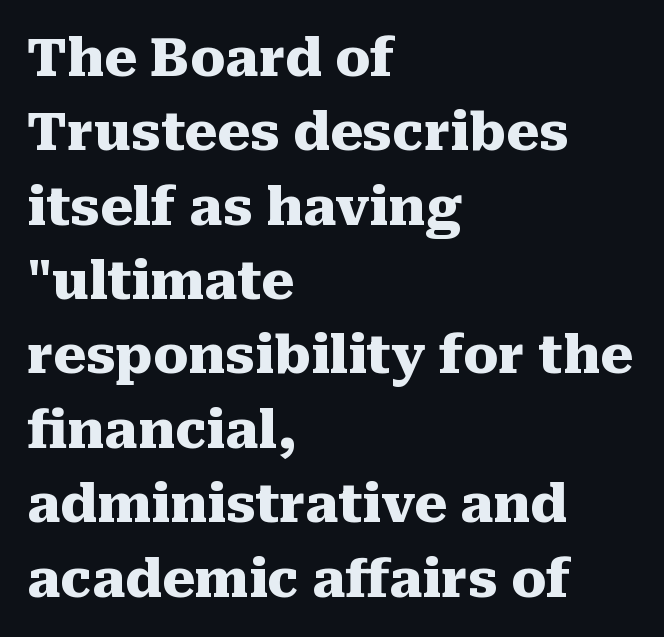
The image shows 52 px heavy serif type, upright; set left-aligned, normal line spacing (1.43x), normal letter spacing, not underlined; medium stroke contrast and a medium x-height.
